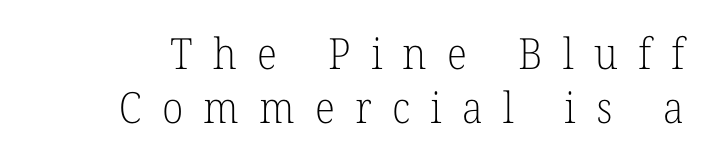
{"serif": "yes", "italic": "no", "bold": "no", "weight": "light", "width": "normal", "stroke_contrast": "low", "x_height": "medium", "monospaced": "no", "underline": "no", "line_spacing": "normal", "line_spacing_ratio": 1.26, "letter_spacing": "wide", "letter_spacing_em": 0.47, "glyph_px": 43}
